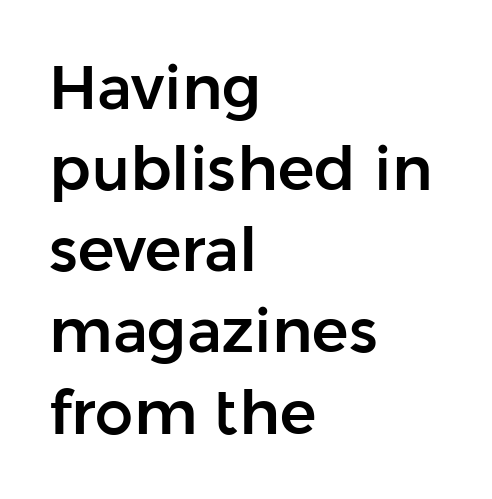
{"serif": "no", "italic": "no", "width": "normal", "stroke_contrast": "low", "x_height": "medium", "monospaced": "no", "underline": "no", "align": "left", "line_spacing": "normal", "line_spacing_ratio": 1.33, "letter_spacing": "normal", "letter_spacing_em": 0.0, "glyph_px": 61}
